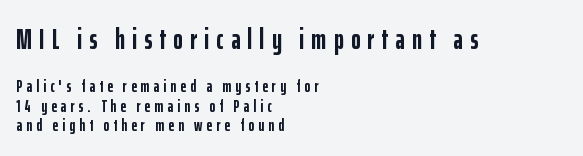
The image shows 29 px semibold, condensed sans-serif type, upright; set left-aligned, tight line spacing (1.14x), unusually wide letter spacing (+0.25 em), not underlined; the first (top) block is 1.71x larger; low stroke contrast and a medium x-height.
